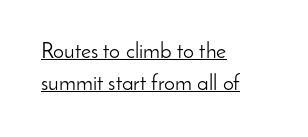
{"italic": "no", "bold": "no", "underline": "yes", "align": "left", "line_spacing": "normal", "line_spacing_ratio": 1.45, "letter_spacing": "normal", "letter_spacing_em": 0.0, "glyph_px": 22}
